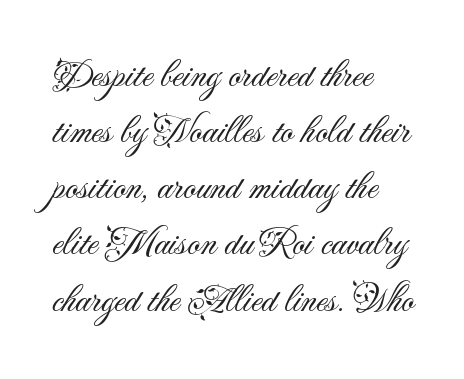
Q: Is the text bold? A: No.
Q: Is the text italic (slanted)? A: Yes.
Q: Is the typeface a serif or a sans-serif typeface? A: Sans-serif.
Q: Is the text underlined? A: No.
Q: How is the paragraph aligned? A: Left-aligned.
Q: Is the spacing between letters normal or unusually wide? A: Normal.
Q: Is the spacing between lines tight, normal or loose? A: Normal.
Q: Width (condensed, normal, or wide)? A: Normal.
Q: Stroke contrast? A: Medium.
Q: x-height? A: Small.
Q: Monospaced? A: No.
